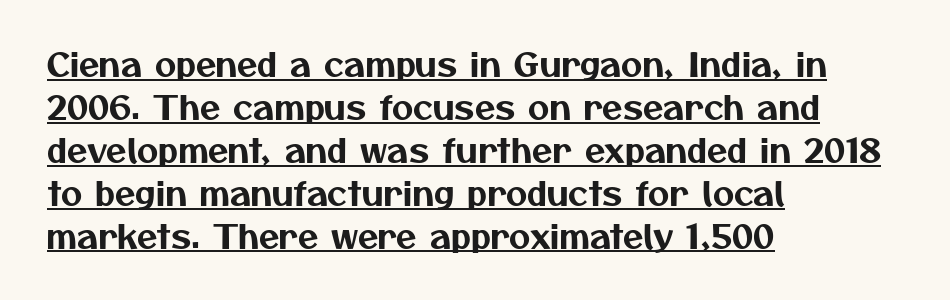
The image shows 33 px sans-serif type; set left-aligned, normal line spacing (1.3x), normal letter spacing, underlined; medium stroke contrast and a medium x-height.
